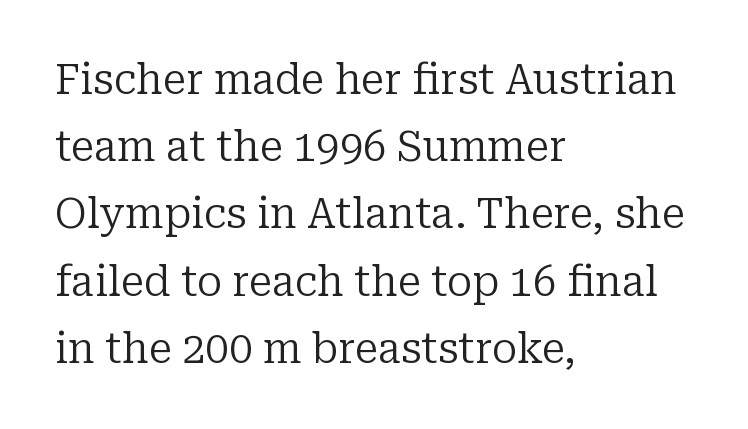
Does the lettering tilt? It doesn't — this is upright. In terms of letterspacing, this is plain default setting. The characters are drawn with everyday or finer stroke widths. Is this a fixed-width face? No — the glyphs have proportional, varying widths. One glance says typical: line gaps are just what's usual. Regarding serifs, this sample has them.
